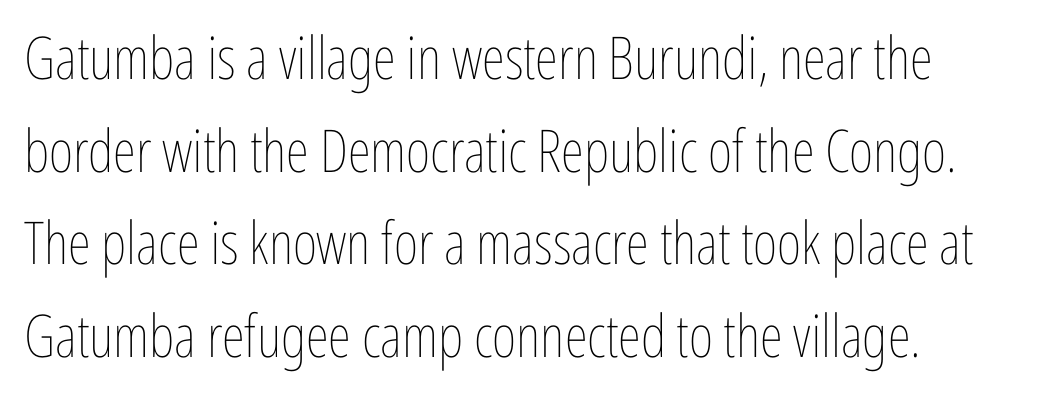
Q: Is the text bold? A: No.
Q: Is the text italic (slanted)? A: No, it is upright.
Q: Is the text underlined? A: No.
Q: How is the paragraph aligned? A: Left-aligned.
Q: Is the spacing between letters normal or unusually wide? A: Normal.
Q: Is the spacing between lines tight, normal or loose? A: Normal.
Q: Width (condensed, normal, or wide)? A: Condensed.
Q: Stroke contrast? A: Low.
Q: x-height? A: Medium.
Q: Monospaced? A: No.
